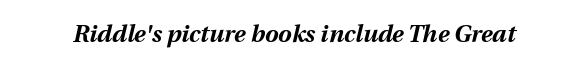
The image shows 24 px bold type, italic (leaning right); set normal letter spacing, not underlined.
